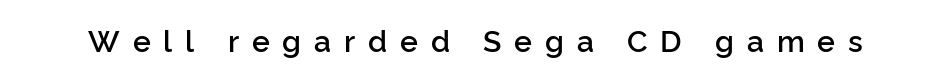
The text was rendered using a sans face with plain stroke endings. Looks like regular typesetting: each glyph gets only the width it needs. Tall strokes in this sample are plumb rather than angled. Caption: expanded tracking, letters set apart.
